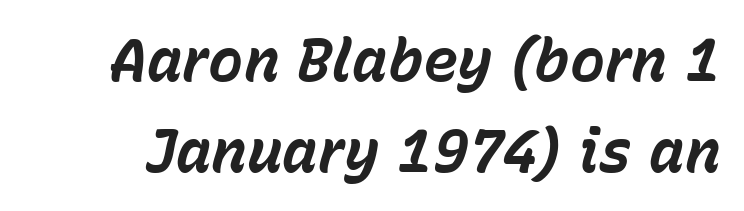
{"italic": "yes", "lean": "right", "slant_degrees": 15, "bold": "yes", "weight": "bold", "width": "normal", "stroke_contrast": "low", "x_height": "medium", "monospaced": "no", "underline": "no", "line_spacing": "normal", "line_spacing_ratio": 1.54, "letter_spacing": "normal", "letter_spacing_em": 0.0, "glyph_px": 59}
